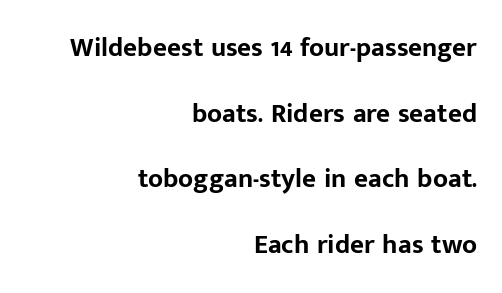
Q: Is the text bold? A: Yes.
Q: Is the text italic (slanted)? A: No, it is upright.
Q: Is the text underlined? A: No.
Q: How is the paragraph aligned? A: Right-aligned.
Q: Is the spacing between letters normal or unusually wide? A: Normal.
Q: Is the spacing between lines tight, normal or loose? A: Loose.
